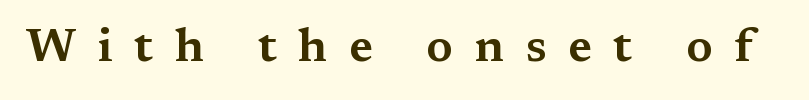
This rendering features lettering with no underline. Varying glyph widths throughout — classic text-font behaviour. The typography opts for an upright posture over an oblique one. What stands out about the letter spacing? Its width — letters are far apart.
